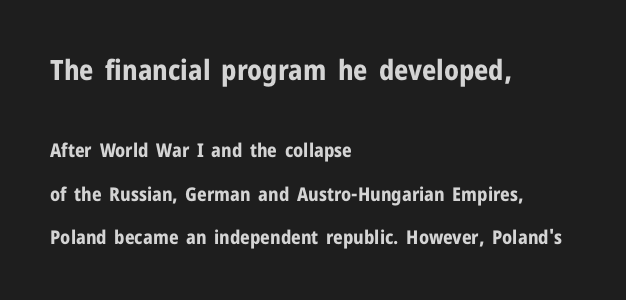
The image shows 28 px bold sans-serif type, upright; set left-aligned, loose line spacing (2.28x), normal letter spacing, not underlined; the first (top) block is 1.47x larger; low stroke contrast and a medium x-height.
